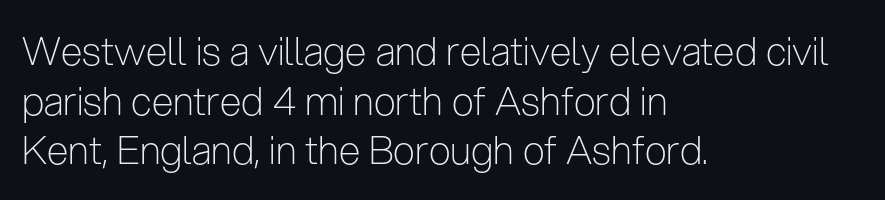
What stands out about the letter spacing? Nothing — it is the standard amount. Evenly set lines give the paragraph a standard silhouette. Alignment: flush left. Notice how the stems are strictly vertical — no italics here. Descenders hang freely into open space. The letterforms sit at book weight or below.
